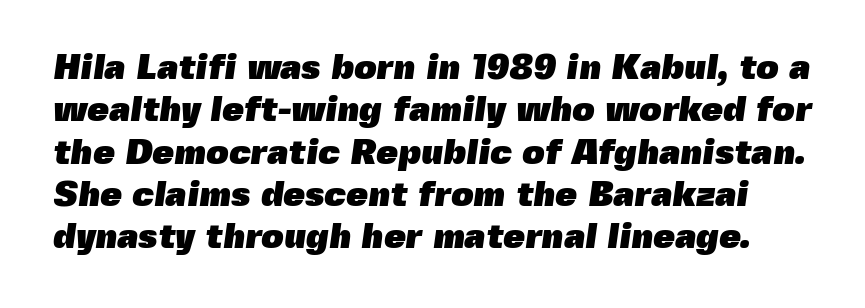
Q: Is the text bold? A: Yes.
Q: Is the typeface a serif or a sans-serif typeface? A: Sans-serif.
Q: Is the text underlined? A: No.
Q: Is the spacing between letters normal or unusually wide? A: Normal.
Q: Width (condensed, normal, or wide)? A: Normal.
Q: x-height? A: Medium.
Q: Monospaced? A: No.
